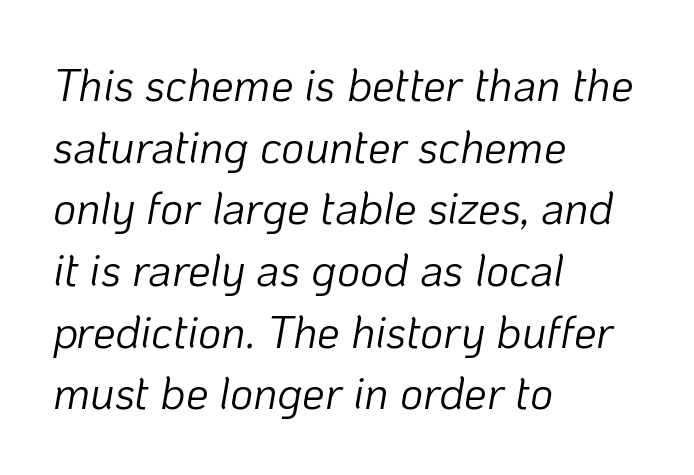
Q: Is the text bold? A: No.
Q: Is the text italic (slanted)? A: Yes, it leans right by about 10 degrees.
Q: Is the text underlined? A: No.
Q: How is the paragraph aligned? A: Left-aligned.
Q: Is the spacing between letters normal or unusually wide? A: Normal.
Q: Is the spacing between lines tight, normal or loose? A: Normal.
Q: Width (condensed, normal, or wide)? A: Normal.
Q: Stroke contrast? A: Low.
Q: x-height? A: Medium.
Q: Monospaced? A: No.
